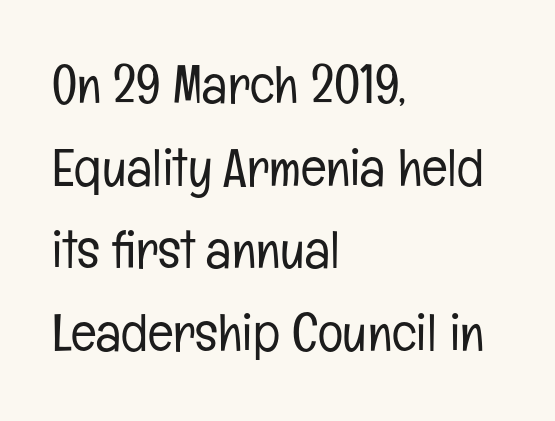
{"serif": "no", "italic": "no", "bold": "no", "weight": "light", "width": "condensed", "stroke_contrast": "low", "x_height": "medium", "monospaced": "no", "underline": "no", "align": "left", "line_spacing": "normal", "line_spacing_ratio": 1.56, "letter_spacing": "normal", "letter_spacing_em": 0.0, "glyph_px": 53}
